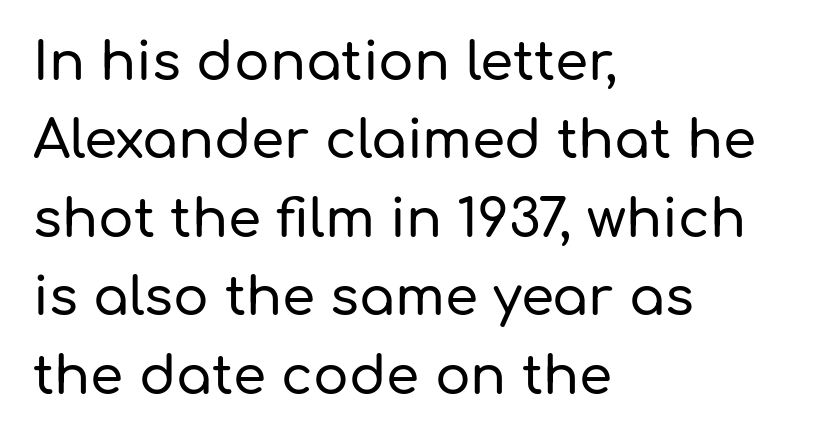
Q: Is the text italic (slanted)? A: No, it is upright.
Q: Is the typeface a serif or a sans-serif typeface? A: Sans-serif.
Q: Is the text underlined? A: No.
Q: How is the paragraph aligned? A: Left-aligned.
Q: Is the spacing between letters normal or unusually wide? A: Normal.
Q: Is the spacing between lines tight, normal or loose? A: Normal.
Q: Width (condensed, normal, or wide)? A: Normal.
Q: Stroke contrast? A: Low.
Q: x-height? A: Medium.
Q: Monospaced? A: No.
